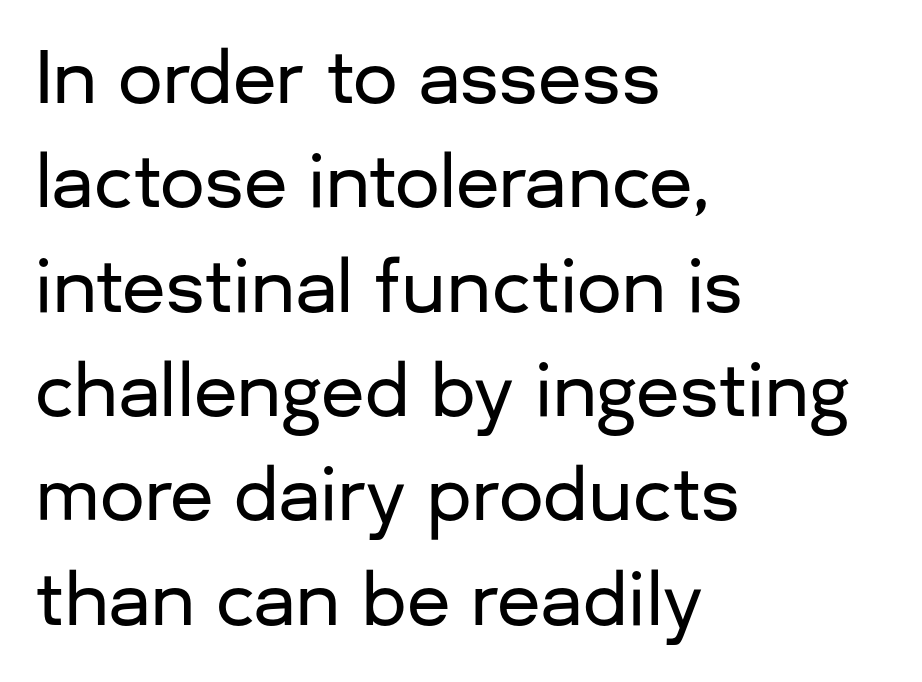
The image shows 71 px sans-serif type, upright; set left-aligned, normal line spacing (1.47x), normal letter spacing, not underlined; low stroke contrast and a medium x-height.
